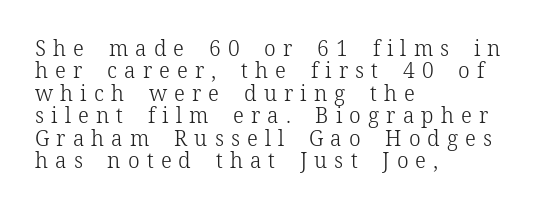
The image shows 21 px text type, upright; set left-aligned, tight line spacing (1.07x), unusually wide letter spacing (+0.34 em), not underlined.
